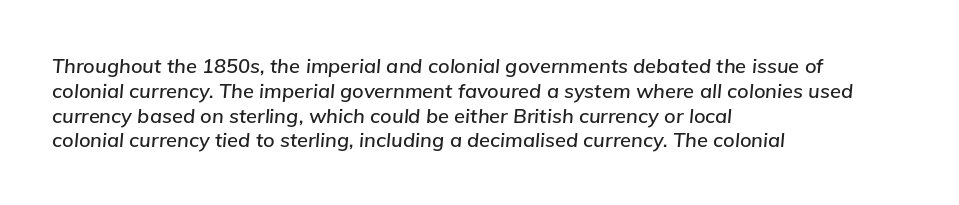
Does the copy run flush right? No — it runs flush left. Look at the tracking — it's just the regular setting, nothing added. Check the space under the baseline: it is left empty. A typesetter would mark this as italic.
